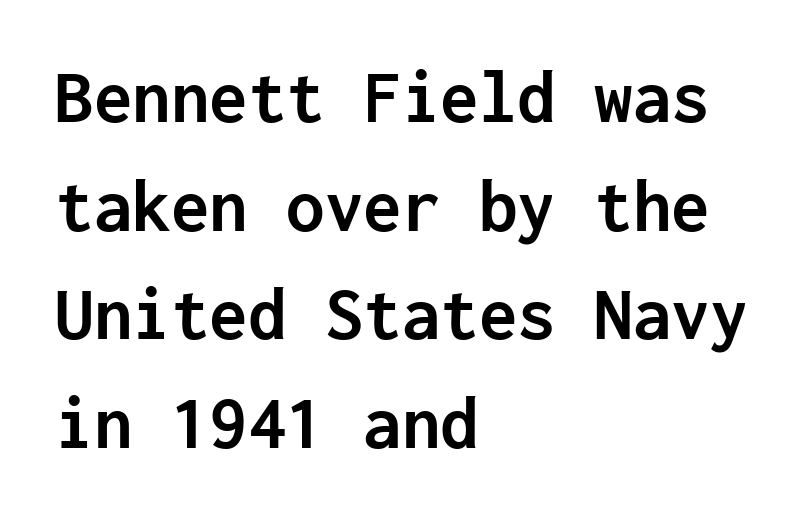
Is the letter spacing exaggerated? No — it looks like the ordinary default. Stroke terminals: plain, sans-serif. Evenly set lines give the paragraph a standard silhouette. The space directly below the letters is spotless.
